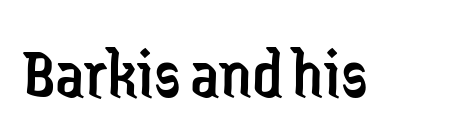
Type style note: lacks serifs. Caption: standard tracking, unaltered. When letters stand straight like this, we call the style roman or upright. A quiet, ordinary-to-light weight characterises the typeface. Here the designer chose a conventional face with non-uniform glyph widths.
